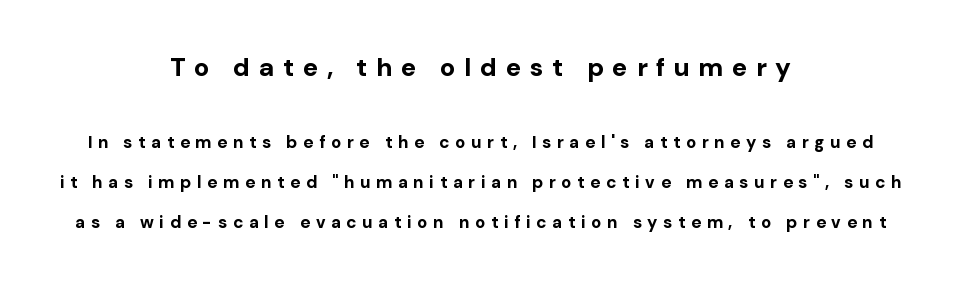
Style check: upright. The strip under each line holds only bare page. Loosely led — the rows are spread out. These two chunks differ in scale, with the top chunk taking the larger measure. Bold? Absolutely — the strokes are thick and heavy.
